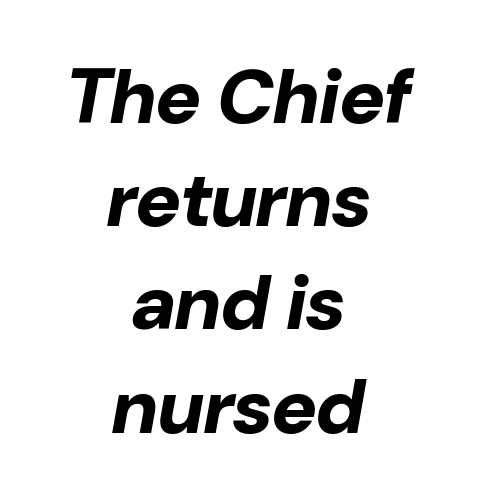
The image shows 77 px bold type, italic (leaning right); set centered, normal line spacing (1.34x), normal letter spacing, not underlined; low stroke contrast and a medium x-height.
